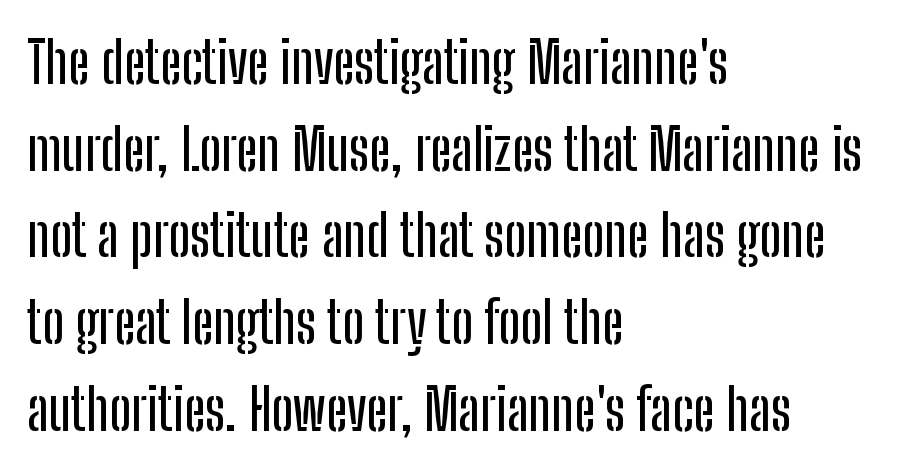
The image shows 57 px condensed sans-serif type, upright; set left-aligned, normal line spacing (1.52x), normal letter spacing, not underlined; low stroke contrast and a medium x-height.
